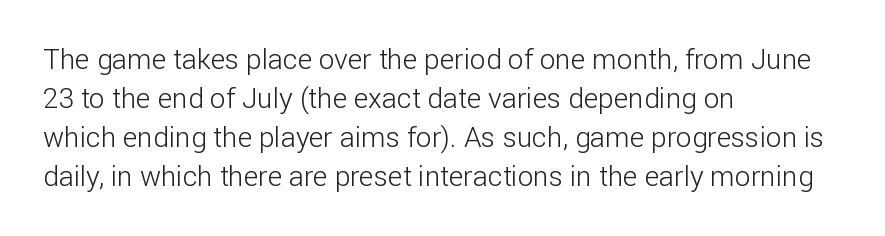
{"serif": "no", "italic": "no", "bold": "no", "weight": "light", "width": "normal", "stroke_contrast": "low", "x_height": "medium", "monospaced": "no", "underline": "no", "align": "left", "line_spacing": "normal", "line_spacing_ratio": 1.39, "letter_spacing": "normal", "letter_spacing_em": 0.0, "glyph_px": 28}
